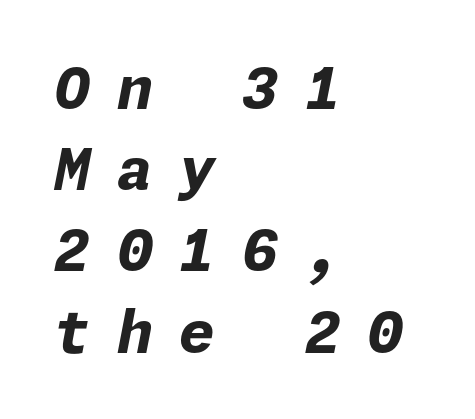
{"italic": "yes", "lean": "right", "slant_degrees": 11, "bold": "yes", "weight": "bold", "width": "normal", "stroke_contrast": "low", "x_height": "medium", "underline": "no", "align": "left", "line_spacing": "normal", "line_spacing_ratio": 1.4, "letter_spacing": "wide", "letter_spacing_em": 0.46, "glyph_px": 58}
